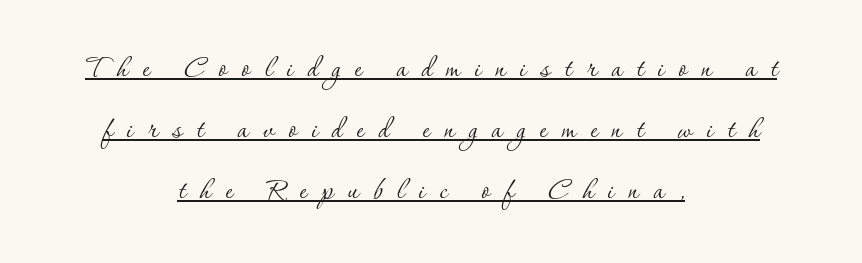
The image shows 36 px thin serif type; set centered, normal line spacing (1.7x), unusually wide letter spacing (+0.4 em), underlined; low stroke contrast and a small x-height.
